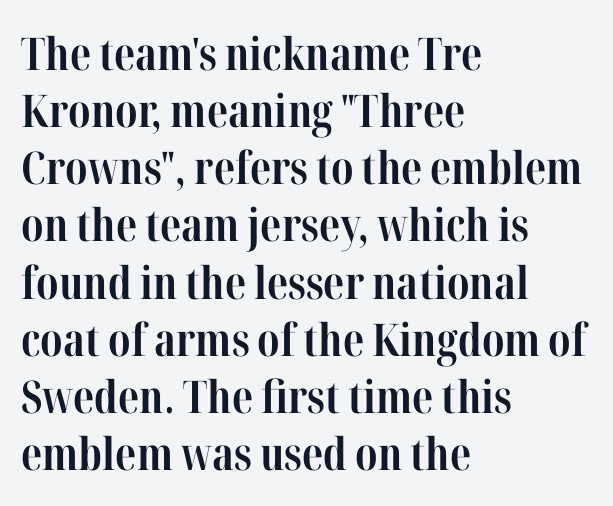
A roman cut, with each character standing at attention. The text block is weighted toward the left margin, trailing off unevenly rightward. Check under the words: just untouched page. The letters advance in unequal steps, a hallmark of proportional type.
